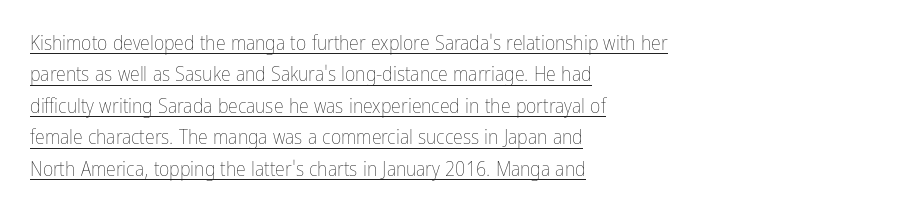
The font sits on the lighter half of the weight spectrum, regular included. Inter-character spacing is left at the font's built-in metrics. What's the leading like? Ordinary, nothing unusual. The paragraph shown leans on its left margin.
